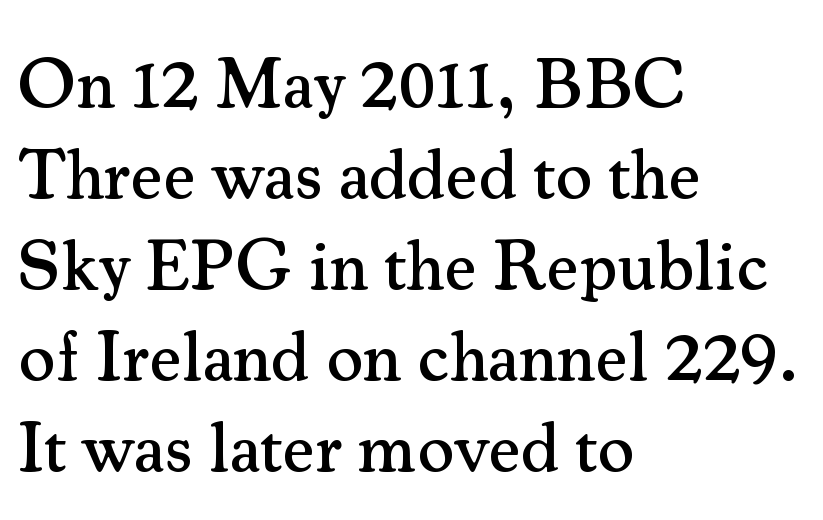
Q: Is the text italic (slanted)? A: No, it is upright.
Q: Is the typeface a serif or a sans-serif typeface? A: Serif.
Q: Is the text underlined? A: No.
Q: How is the paragraph aligned? A: Left-aligned.
Q: Is the spacing between letters normal or unusually wide? A: Normal.
Q: Is the spacing between lines tight, normal or loose? A: Normal.
Q: Width (condensed, normal, or wide)? A: Normal.
Q: Stroke contrast? A: Medium.
Q: x-height? A: Small.
Q: Monospaced? A: No.
